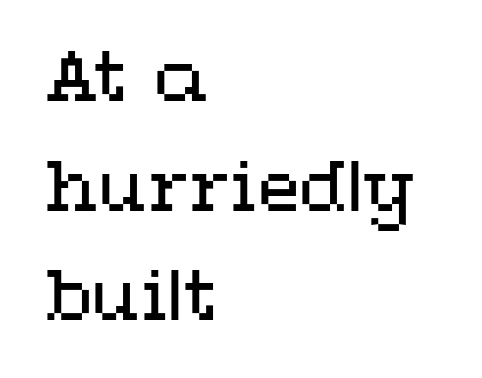
The font sits on the lighter half of the weight spectrum, regular included. The foot of each line stays bare and open. Glyph-to-glyph distance matches everyday printed text. Reading down the block, your eye returns to a fixed left position each line.
